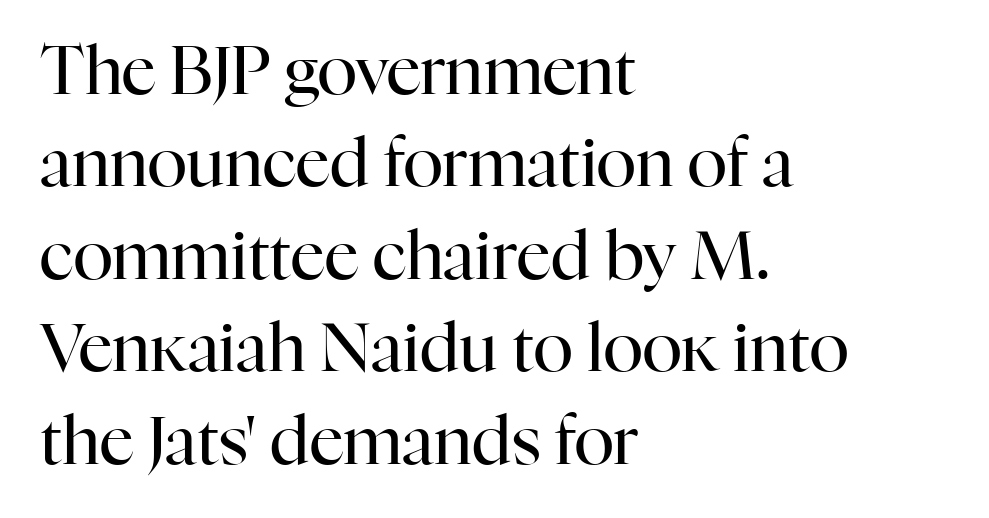
The image shows 67 px regular-weight serif type, upright; set left-aligned, normal line spacing (1.38x), normal letter spacing, not underlined; high stroke contrast and a medium x-height.
